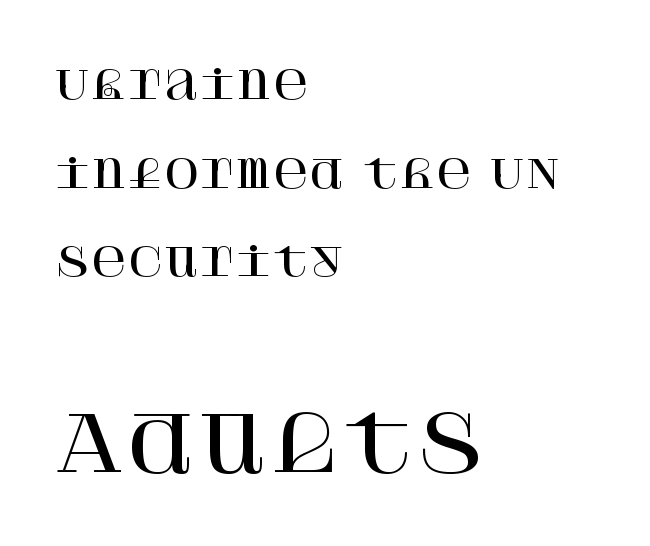
The lettering holds an erect, upright posture throughout. Horizontal bands of white between lines are thick stripes. Words appear dense and cohesive because spacing is normal. Small over large — that's the arrangement of the two blocks here. One-word summary of the alignment: left. Look at the bottom of the vertical strokes: they flare into serifs here.
